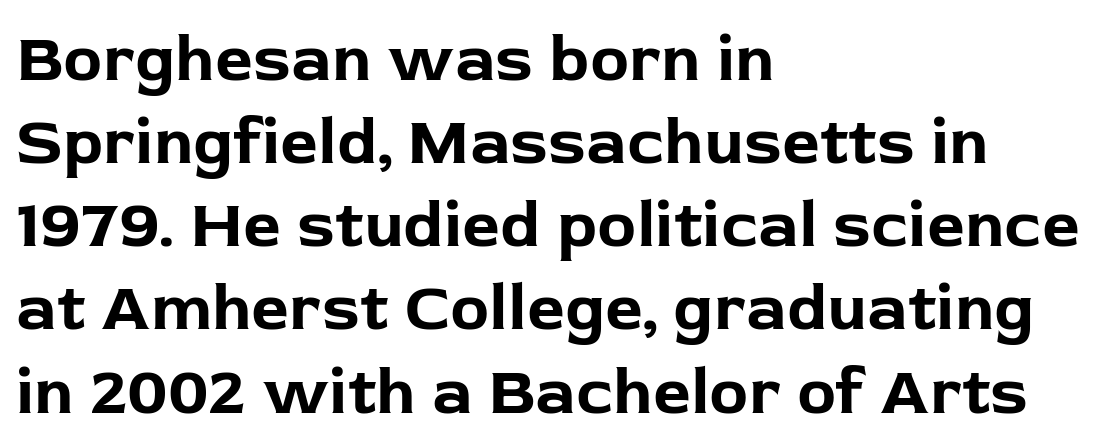
The image shows 66 px bold sans-serif type, upright; set left-aligned, normal line spacing (1.26x), normal letter spacing, not underlined; low stroke contrast and a medium x-height.
